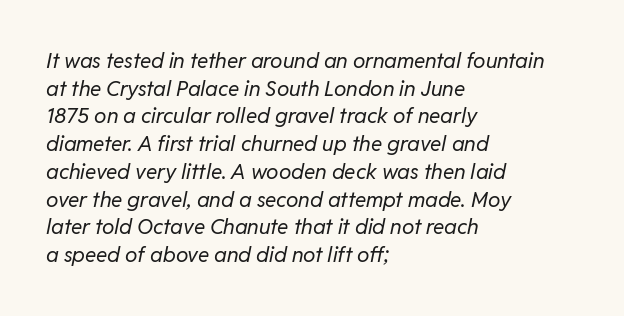
In CSS terms this would be text-align: left. Students, note that the glyphs here touch the page at normal intervals. The lettering tilts uniformly, giving the passage an italic look. Quick note: underline off. No chunkiness to these letters — they're not bold.
